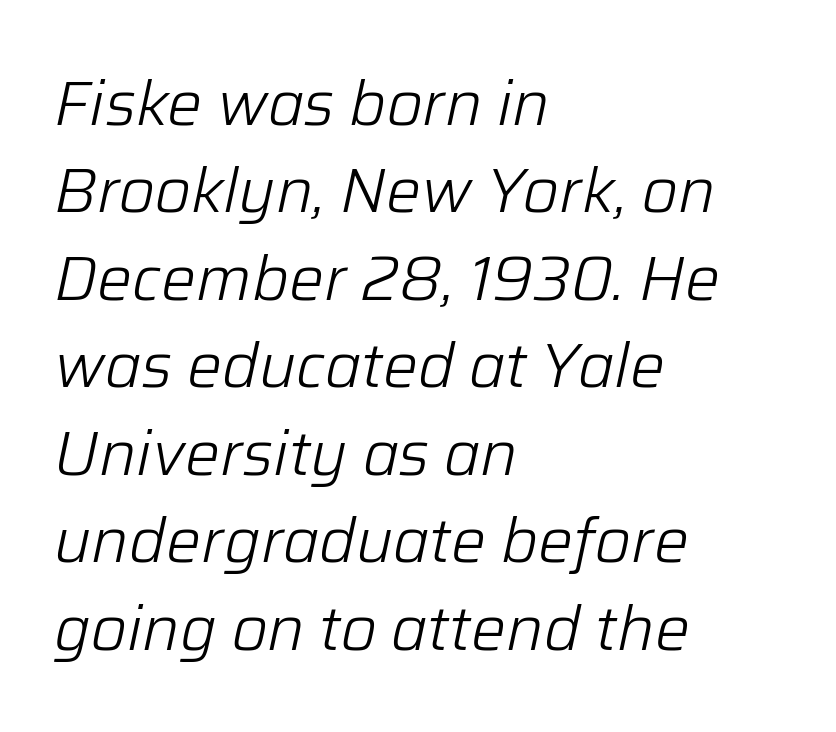
{"italic": "yes", "lean": "right", "slant_degrees": 12, "bold": "no", "weight": "light", "width": "normal", "stroke_contrast": "low", "x_height": "medium", "monospaced": "no", "underline": "no", "align": "left", "line_spacing": "normal", "line_spacing_ratio": 1.41, "letter_spacing": "normal", "letter_spacing_em": 0.0, "glyph_px": 62}
